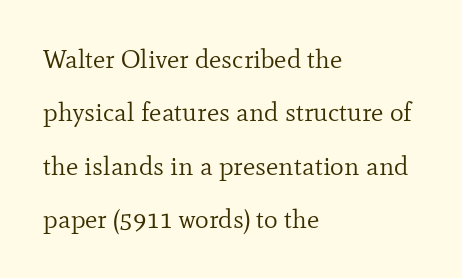
Q: Is the text bold? A: No.
Q: Is the text italic (slanted)? A: No, it is upright.
Q: Is the text underlined? A: No.
Q: How is the paragraph aligned? A: Left-aligned.
Q: Is the spacing between letters normal or unusually wide? A: Normal.
Q: Is the spacing between lines tight, normal or loose? A: Loose.
